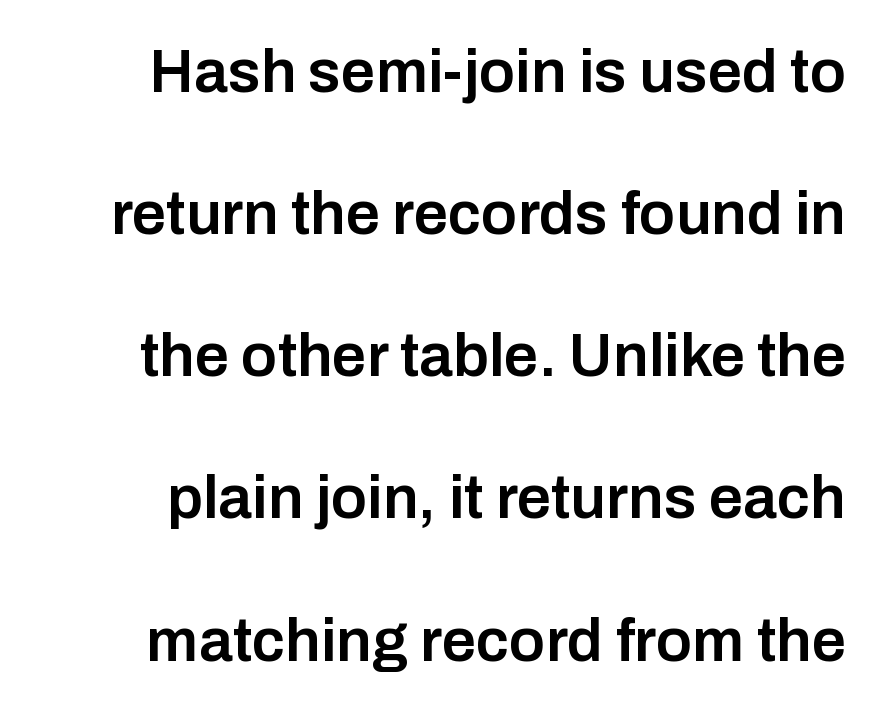
Horizontal alignment here is rightward, an uncommon choice for prose. Nope, not italic — everything's standing straight. The letterforms sit shoulder to shoulder at normal distance. A bare baseline throughout the passage. Spacing verdict: proportional, widths tailored to each character. Examine the stroke ends and you'll find no serifs.
